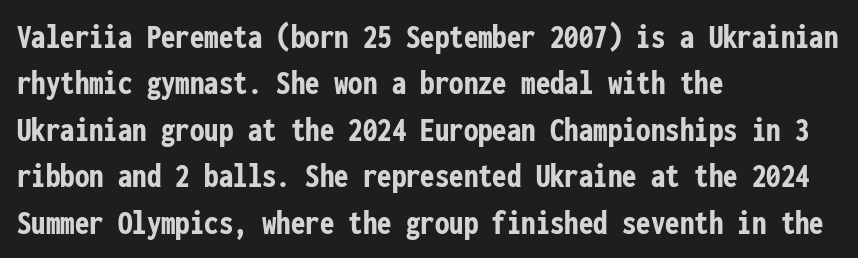
Q: Is the text bold? A: Yes.
Q: Is the text italic (slanted)? A: No, it is upright.
Q: Is the typeface a serif or a sans-serif typeface? A: Sans-serif.
Q: Is the text underlined? A: No.
Q: How is the paragraph aligned? A: Left-aligned.
Q: Is the spacing between letters normal or unusually wide? A: Normal.
Q: Is the spacing between lines tight, normal or loose? A: Normal.
Q: Width (condensed, normal, or wide)? A: Condensed.
Q: Stroke contrast? A: Low.
Q: x-height? A: Medium.
Q: Monospaced? A: Yes.
